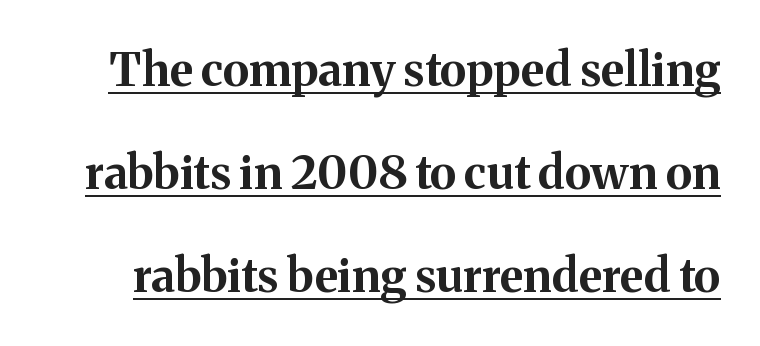
Q: Is the text bold? A: Yes.
Q: Is the text italic (slanted)? A: No, it is upright.
Q: Is the typeface a serif or a sans-serif typeface? A: Serif.
Q: Is the text underlined? A: Yes.
Q: Is the spacing between letters normal or unusually wide? A: Normal.
Q: Is the spacing between lines tight, normal or loose? A: Loose.
Q: Width (condensed, normal, or wide)? A: Normal.
Q: Stroke contrast? A: Medium.
Q: x-height? A: Medium.
Q: Monospaced? A: No.
